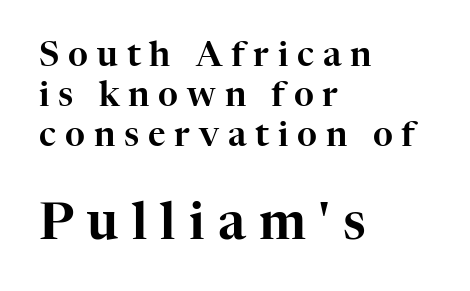
Q: Is the text italic (slanted)? A: No, it is upright.
Q: Is the typeface a serif or a sans-serif typeface? A: Serif.
Q: Is the text underlined? A: No.
Q: How is the paragraph aligned? A: Left-aligned.
Q: Is the spacing between letters normal or unusually wide? A: Unusually wide.
Q: Which block of text is set in a larger size, the first (top) or the second (bottom)? A: The second (bottom) one.
Q: Width (condensed, normal, or wide)? A: Normal.
Q: Stroke contrast? A: High.
Q: x-height? A: Medium.
Q: Monospaced? A: No.
